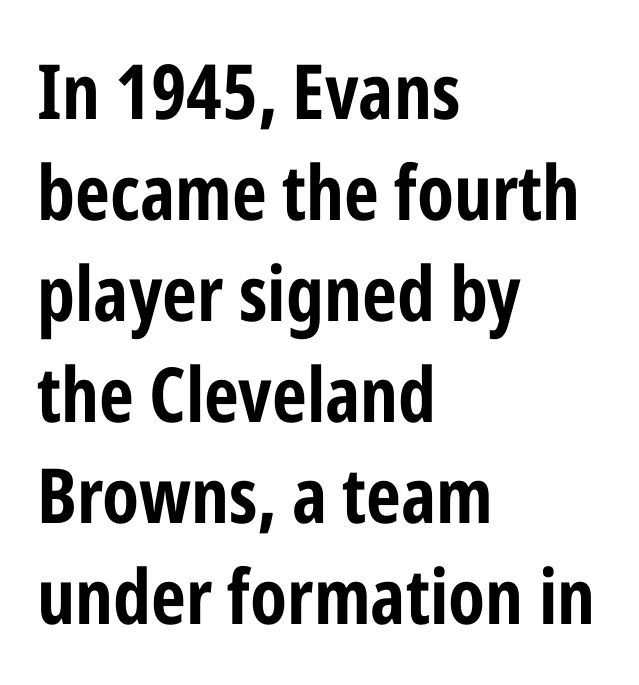
Q: Is the text bold? A: Yes.
Q: Is the text italic (slanted)? A: No, it is upright.
Q: Is the typeface a serif or a sans-serif typeface? A: Sans-serif.
Q: Is the text underlined? A: No.
Q: How is the paragraph aligned? A: Left-aligned.
Q: Is the spacing between letters normal or unusually wide? A: Normal.
Q: Is the spacing between lines tight, normal or loose? A: Normal.
Q: Width (condensed, normal, or wide)? A: Condensed.
Q: Stroke contrast? A: Low.
Q: x-height? A: Medium.
Q: Monospaced? A: No.
